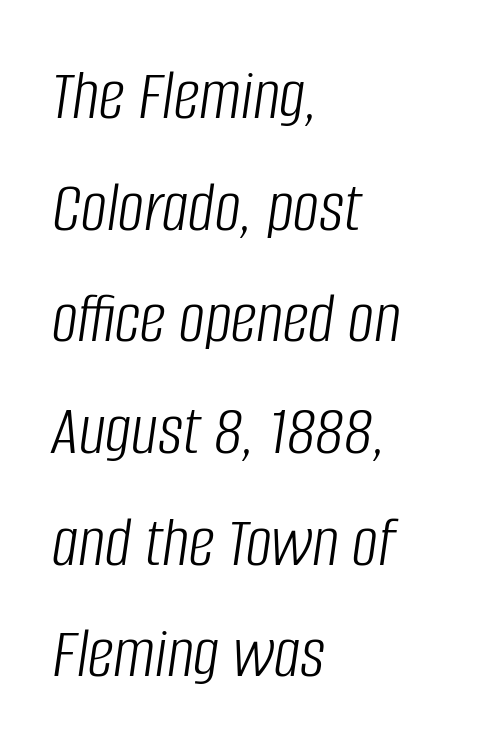
Q: Is the text bold? A: No.
Q: Is the text italic (slanted)? A: Yes, it leans right by about 8 degrees.
Q: Is the text underlined? A: No.
Q: How is the paragraph aligned? A: Left-aligned.
Q: Is the spacing between letters normal or unusually wide? A: Normal.
Q: Is the spacing between lines tight, normal or loose? A: Normal.
Q: Width (condensed, normal, or wide)? A: Condensed.
Q: Stroke contrast? A: Low.
Q: x-height? A: Large.
Q: Monospaced? A: No.
